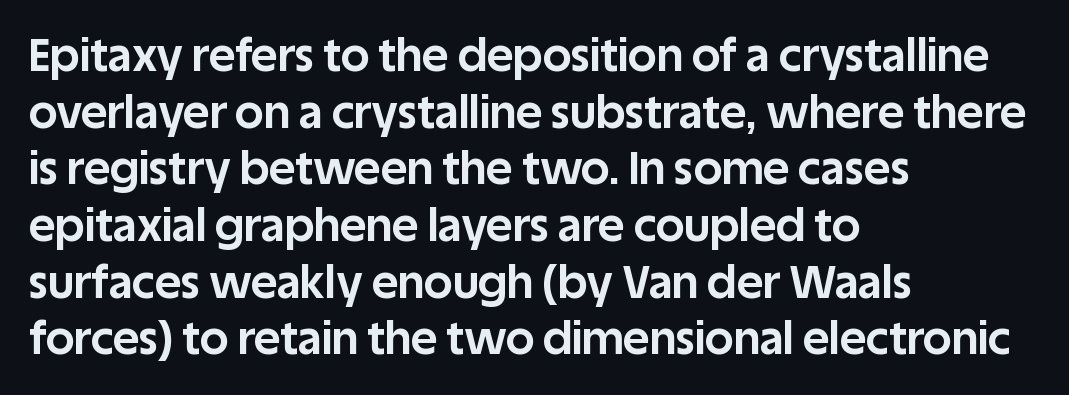
Q: Is the text bold? A: Yes.
Q: Is the text italic (slanted)? A: No, it is upright.
Q: Is the typeface a serif or a sans-serif typeface? A: Sans-serif.
Q: Is the text underlined? A: No.
Q: How is the paragraph aligned? A: Left-aligned.
Q: Is the spacing between letters normal or unusually wide? A: Normal.
Q: Is the spacing between lines tight, normal or loose? A: Normal.
Q: Width (condensed, normal, or wide)? A: Normal.
Q: Stroke contrast? A: Low.
Q: x-height? A: Large.
Q: Monospaced? A: No.
